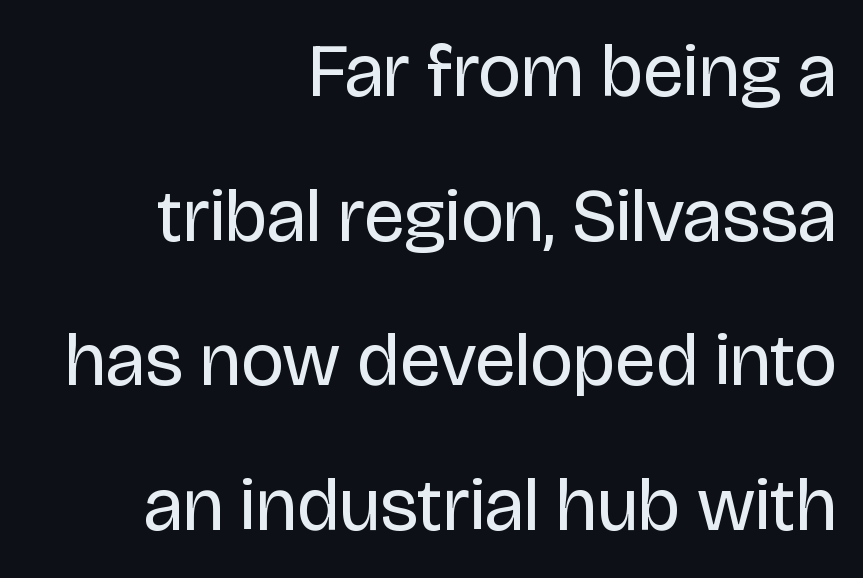
Q: Is the text bold? A: No.
Q: Is the text italic (slanted)? A: No, it is upright.
Q: Is the typeface a serif or a sans-serif typeface? A: Sans-serif.
Q: Is the text underlined? A: No.
Q: How is the paragraph aligned? A: Right-aligned.
Q: Is the spacing between letters normal or unusually wide? A: Normal.
Q: Is the spacing between lines tight, normal or loose? A: Loose.
Q: Width (condensed, normal, or wide)? A: Normal.
Q: Stroke contrast? A: Low.
Q: x-height? A: Large.
Q: Monospaced? A: No.
